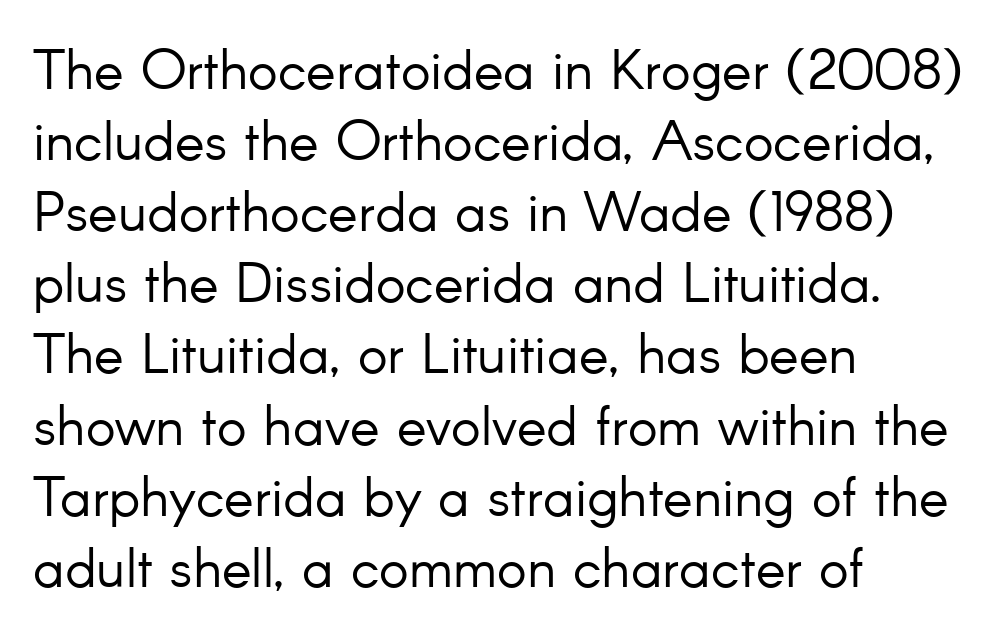
{"serif": "no", "italic": "no", "bold": "no", "weight": "light", "width": "normal", "stroke_contrast": "low", "x_height": "small", "monospaced": "no", "underline": "no", "align": "left", "line_spacing": "normal", "line_spacing_ratio": 1.27, "letter_spacing": "normal", "letter_spacing_em": 0.0, "glyph_px": 56}
